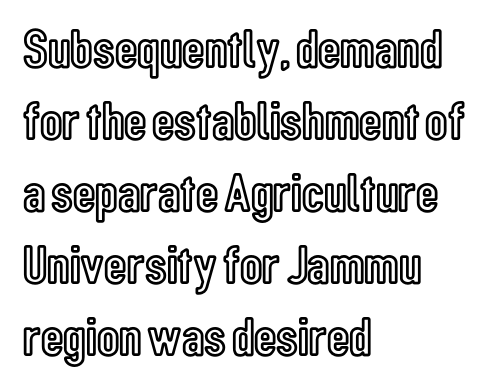
The image shows 55 px condensed type, upright; set left-aligned, normal line spacing (1.31x), normal letter spacing, not underlined; a medium x-height.
